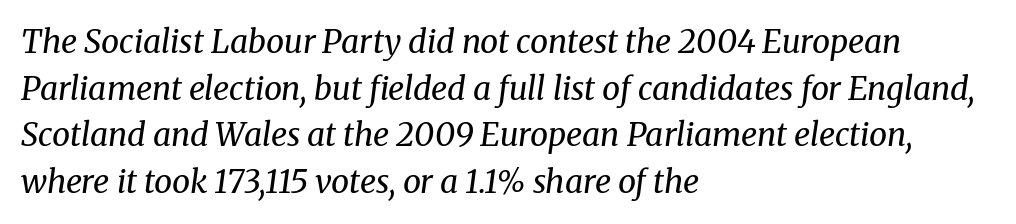
{"serif": "yes", "italic": "yes", "lean": "right", "slant_degrees": 8, "bold": "no", "weight": "regular", "width": "normal", "stroke_contrast": "medium", "x_height": "medium", "monospaced": "no", "underline": "no", "align": "left", "line_spacing": "normal", "line_spacing_ratio": 1.46, "letter_spacing": "normal", "letter_spacing_em": 0.0, "glyph_px": 32}
